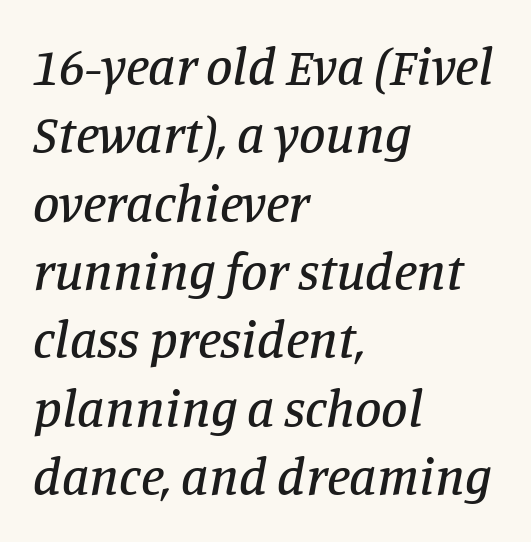
The passage is arranged the way most books set body copy — flush left. Proportional: the letters do not fall into vertical columns. These lines were composed using italics. Serifs: yes, visible at the terminals of the letterforms. The space beneath each line is pristine and unruled. There is no visible air inserted between adjacent glyphs.
